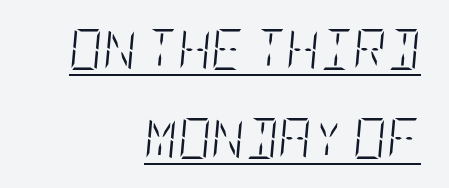
Q: Is the text bold? A: No.
Q: Is the text italic (slanted)? A: Yes, it leans right by about 5 degrees.
Q: Is the text underlined? A: Yes.
Q: How is the paragraph aligned? A: Right-aligned.
Q: Is the spacing between letters normal or unusually wide? A: Normal.
Q: Is the spacing between lines tight, normal or loose? A: Loose.
Q: Width (condensed, normal, or wide)? A: Condensed.
Q: Stroke contrast? A: Low.
Q: x-height? A: Large.
